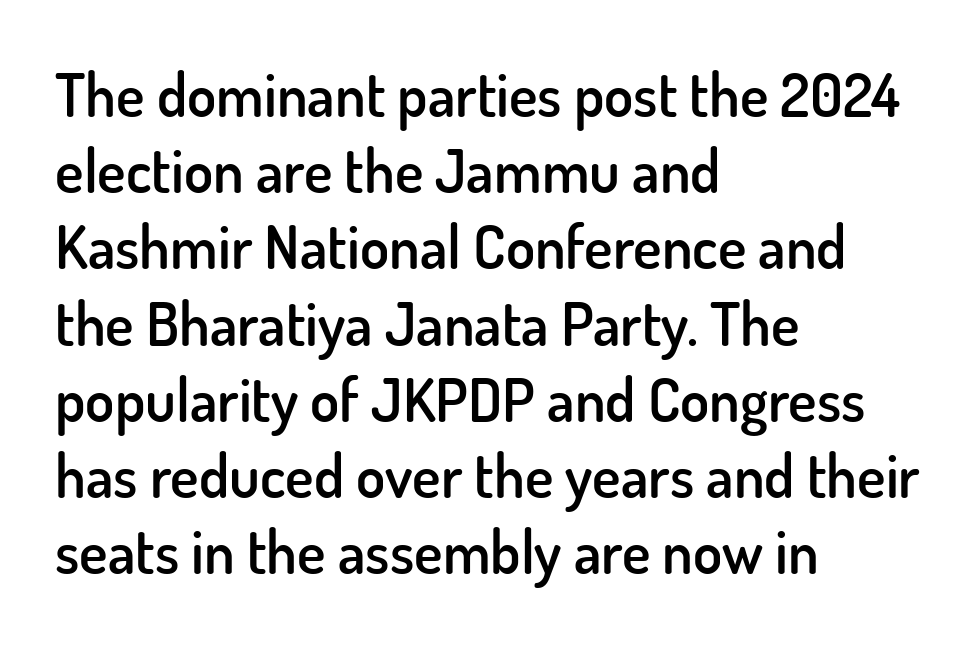
{"serif": "no", "italic": "no", "bold": "semi", "weight": "semibold", "width": "normal", "stroke_contrast": "low", "x_height": "small", "monospaced": "no", "underline": "no", "align": "left", "line_spacing": "normal", "line_spacing_ratio": 1.27, "letter_spacing": "normal", "letter_spacing_em": 0.0, "glyph_px": 60}
